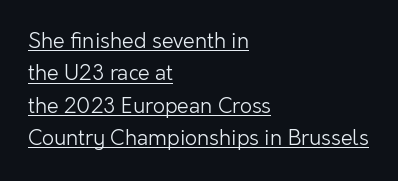
The image shows 21 px text type, upright; set left-aligned, normal line spacing (1.54x), normal letter spacing, underlined.
